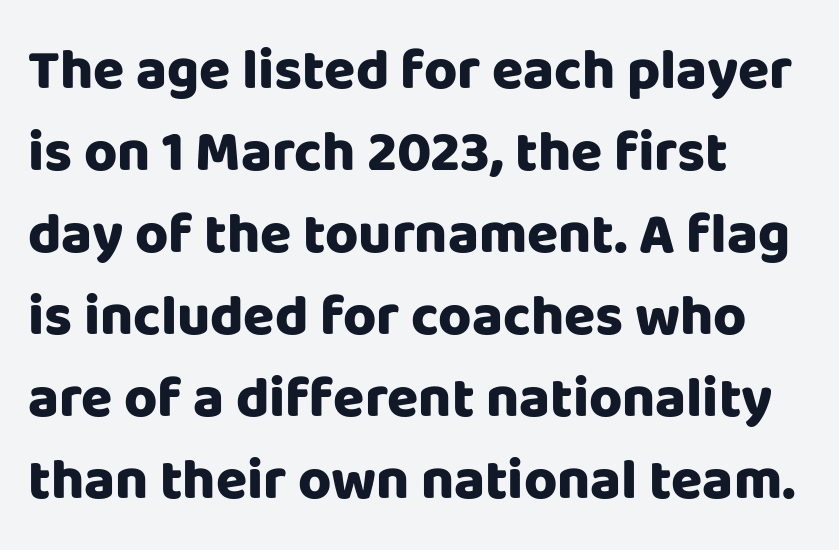
The image shows 57 px heavy sans-serif type, upright; set left-aligned, normal line spacing (1.44x), normal letter spacing, not underlined; low stroke contrast and a large x-height.
